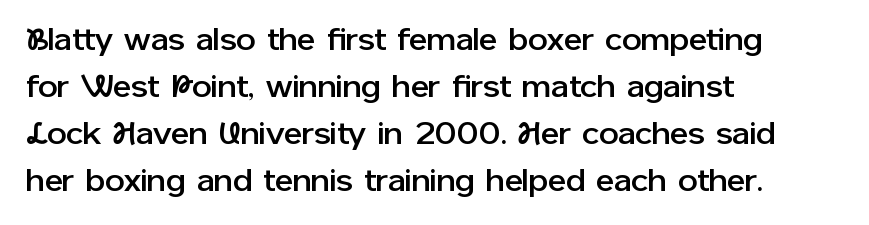
Notice how the stems are strictly vertical — no italics here. Nope, no serifs anywhere on these letters. The rows are spaced the way most documents space them. Glyph-to-glyph distance matches everyday printed text. The face used here is proportionally spaced, like ordinary book or web type.
